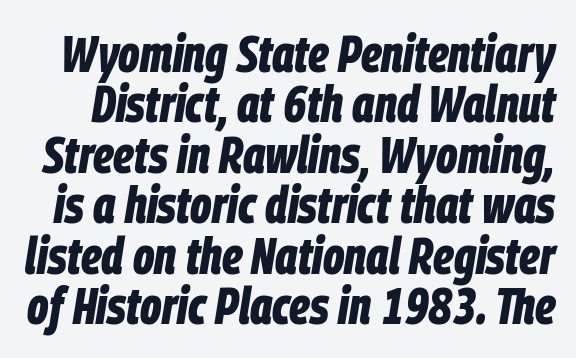
{"italic": "yes", "lean": "right", "slant_degrees": 9, "bold": "yes", "weight": "bold", "width": "condensed", "stroke_contrast": "low", "x_height": "large", "monospaced": "no", "underline": "no", "line_spacing": "tight", "line_spacing_ratio": 0.97, "letter_spacing": "normal", "letter_spacing_em": 0.0, "glyph_px": 52}
